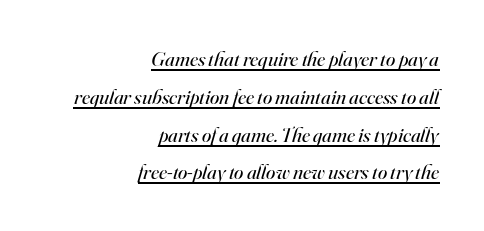
This sample uses an oblique cut, with every glyph tilted off the vertical. Inter-character spacing is left at the font's built-in metrics. The rag falls on the left side of this text block. Nothing heavy about these letters — not bold at all. You can see a thin bar hugging the bottom of the glyphs.
